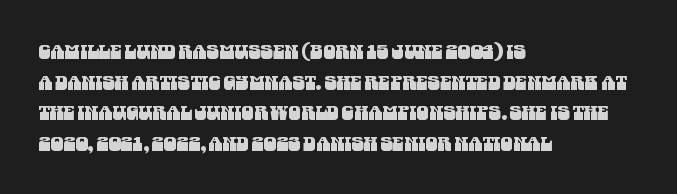
The image shows 20 px text type; set left-aligned, normal line spacing (1.53x), normal letter spacing, not underlined.
